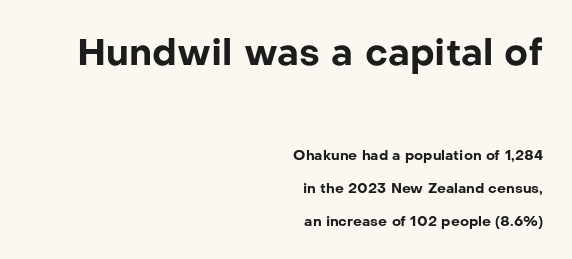
Leading: increased. Is there any slant? The stems are plumb. Weight: bold. These lines are rendered in a variable-pitch font.
